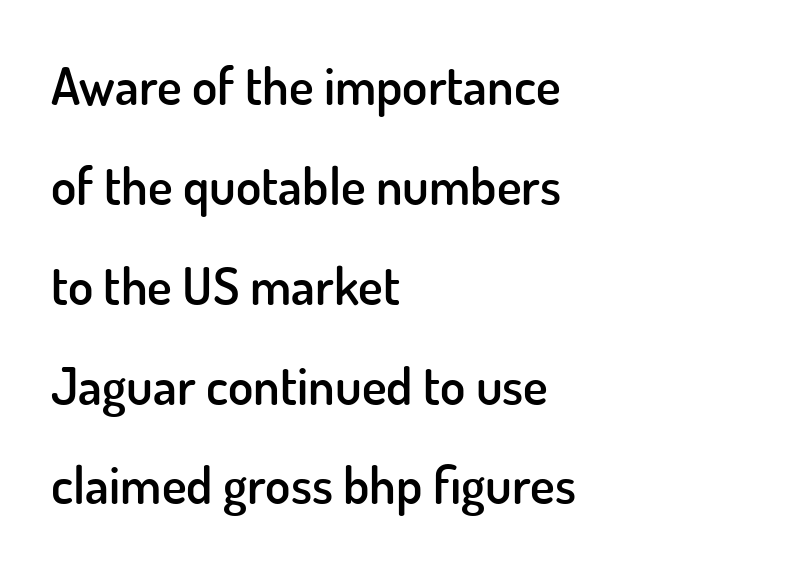
Q: Is the text bold? A: Semi-bold.
Q: Is the text italic (slanted)? A: No, it is upright.
Q: Is the typeface a serif or a sans-serif typeface? A: Sans-serif.
Q: Is the text underlined? A: No.
Q: How is the paragraph aligned? A: Left-aligned.
Q: Is the spacing between letters normal or unusually wide? A: Normal.
Q: Is the spacing between lines tight, normal or loose? A: Loose.
Q: Width (condensed, normal, or wide)? A: Normal.
Q: Stroke contrast? A: Low.
Q: x-height? A: Small.
Q: Monospaced? A: No.
